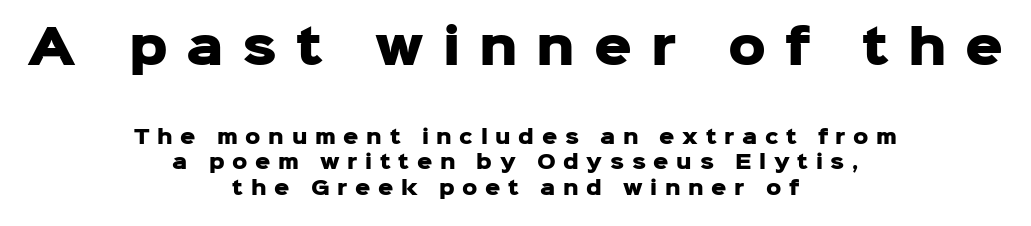
The image shows 47 px heavy sans-serif type, upright; set centered, normal line spacing (1.36x), unusually wide letter spacing (+0.4 em), not underlined; the first (top) block is 2.47x larger; low stroke contrast and a medium x-height.
